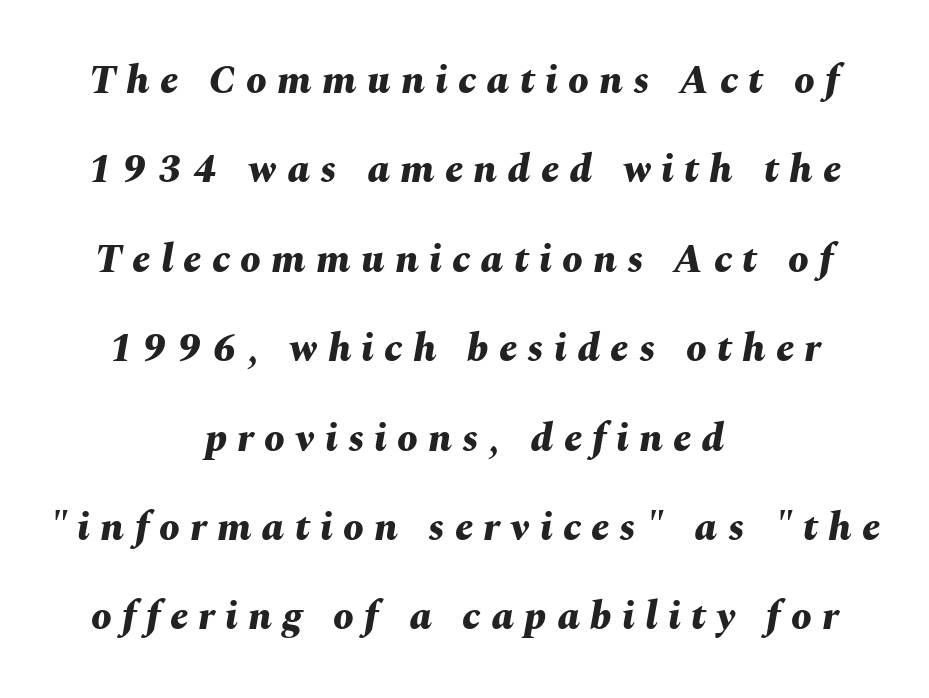
The image shows 41 px bold type, italic (leaning right); set centered, loose line spacing (2.18x), unusually wide letter spacing (+0.25 em), not underlined; medium stroke contrast and a medium x-height.
